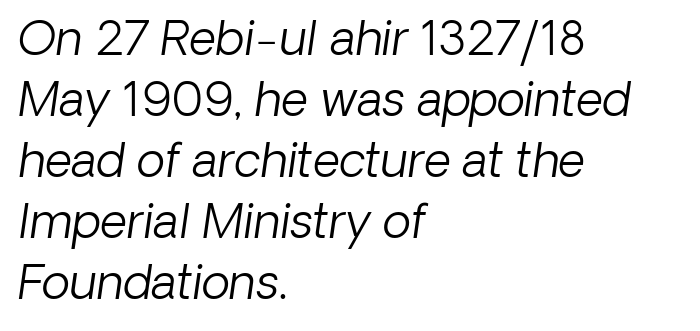
{"serif": "no", "bold": "no", "weight": "light", "width": "normal", "stroke_contrast": "low", "x_height": "medium", "monospaced": "no", "underline": "no", "align": "left", "line_spacing": "normal", "line_spacing_ratio": 1.3, "letter_spacing": "normal", "letter_spacing_em": 0.0, "glyph_px": 47}
